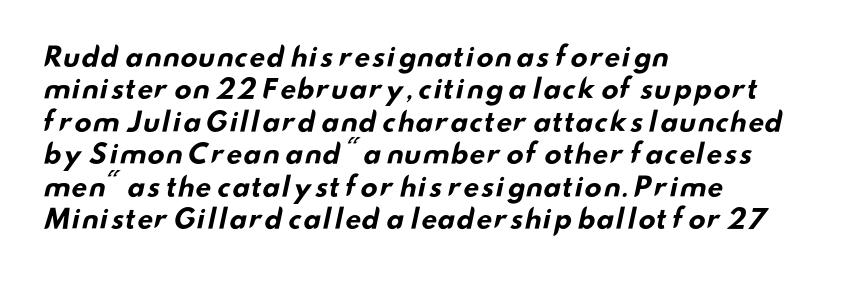
Q: Is the text bold? A: Yes.
Q: Is the text underlined? A: No.
Q: How is the paragraph aligned? A: Left-aligned.
Q: Is the spacing between letters normal or unusually wide? A: Normal.
Q: Is the spacing between lines tight, normal or loose? A: Normal.
